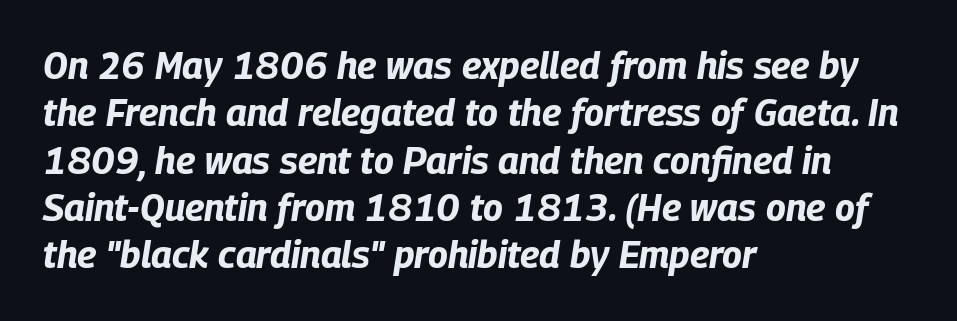
The face used here is proportionally spaced, like ordinary book or web type. Is the type slanted? Yes — the strokes lean at a clear angle. Is there much room between lines? A standard amount, neither cramped nor airy. One-word summary of the alignment: left. As a designer I'd log this as weight 700, bold. Letter spacing: default.
